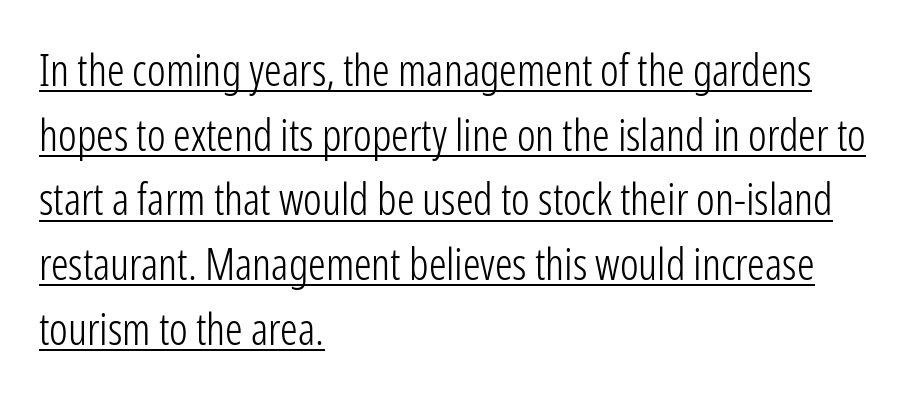
{"serif": "no", "italic": "no", "bold": "no", "weight": "light", "width": "condensed", "stroke_contrast": "low", "x_height": "medium", "monospaced": "no", "underline": "yes", "align": "left", "line_spacing": "normal", "line_spacing_ratio": 1.47, "letter_spacing": "normal", "letter_spacing_em": 0.0, "glyph_px": 44}
